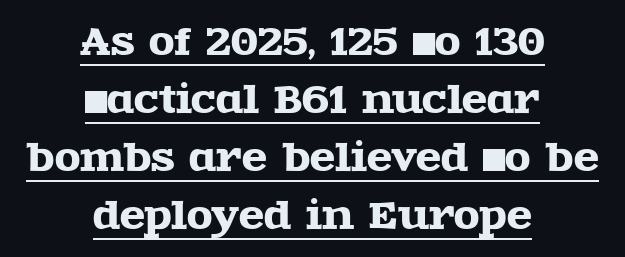
The image shows 37 px wide serif type, upright; set centered, normal line spacing (1.57x), normal letter spacing, underlined; a large x-height.
